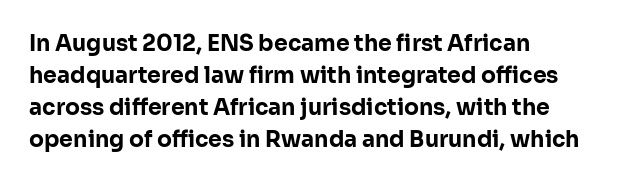
The image shows 22 px bold type, upright; set left-aligned, normal line spacing (1.45x), normal letter spacing, not underlined.
